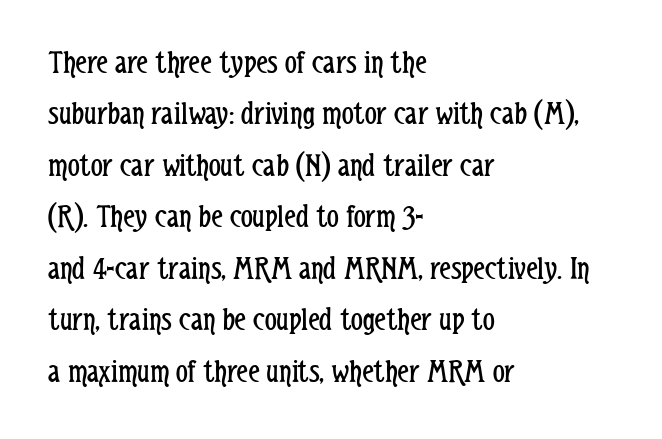
Plain, unruled lines of type. Nothing sits at the stroke ends, so this counts as sans-serif. When letters stand straight like this, we call the style roman or upright. Does the copy run flush right? No — it runs flush left.
